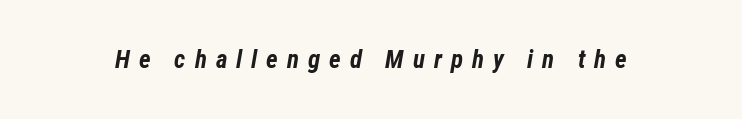
Q: Is the text bold? A: Yes.
Q: Is the text italic (slanted)? A: Yes, it leans right by about 12 degrees.
Q: Is the text underlined? A: No.
Q: Is the spacing between letters normal or unusually wide? A: Unusually wide.
